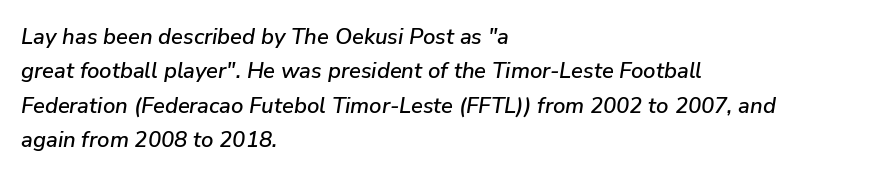
Q: Is the text italic (slanted)? A: Yes, it leans right by about 9 degrees.
Q: Is the text underlined? A: No.
Q: How is the paragraph aligned? A: Left-aligned.
Q: Is the spacing between letters normal or unusually wide? A: Normal.
Q: Is the spacing between lines tight, normal or loose? A: Normal.
